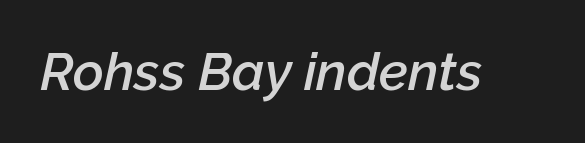
Anything drawn beneath the words? Only blank space. Do the characters align in a grid? No, the font is proportional. Honestly, the letter spacing is just normal — you wouldn't notice it. You can tell it's italic because the verticals aren't actually vertical. Students, this is semibold: more ink than regular, less than bold.
